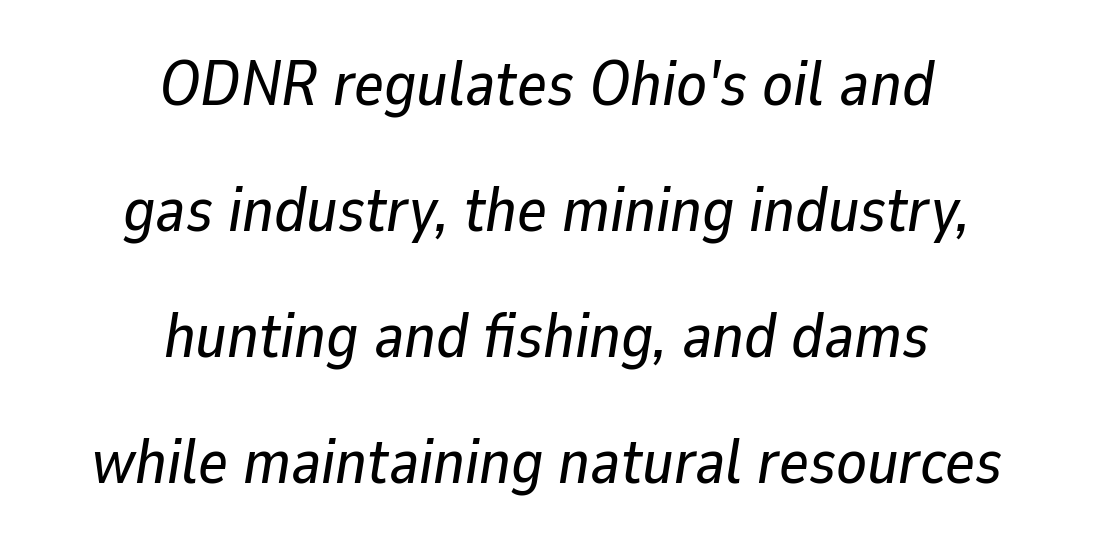
The image shows 63 px text type, italic (leaning right); set centered, loose line spacing (2.0x), normal letter spacing, not underlined; low stroke contrast and a medium x-height.
